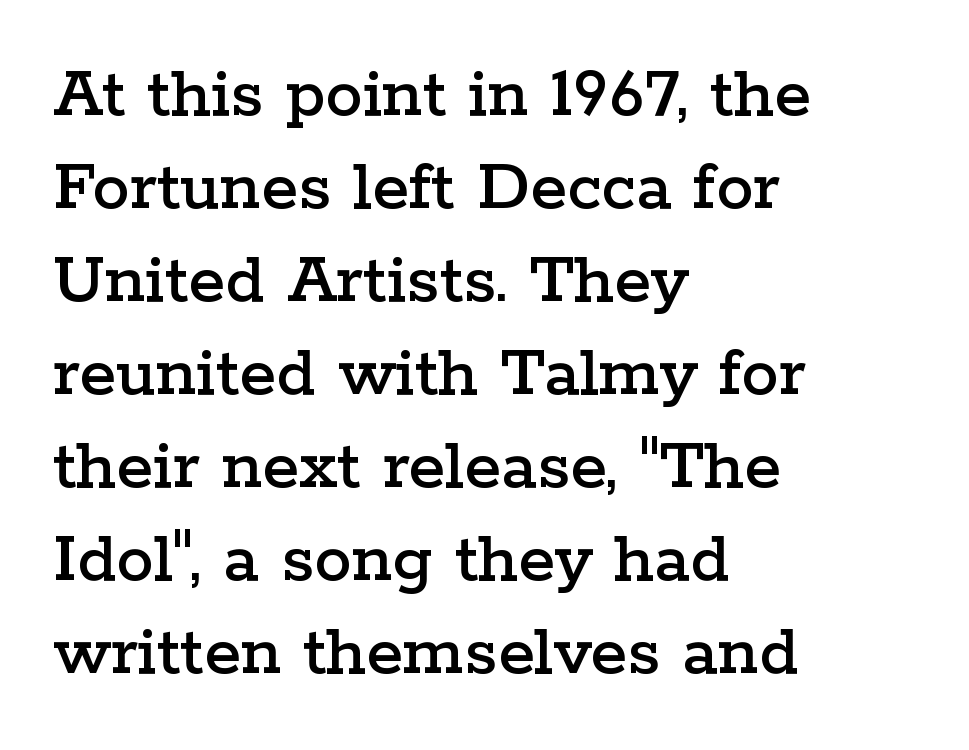
No extra tracking has been applied to these lines. No word sits above an underline. Look at the bottom of the vertical strokes: they flare into serifs here. Posture: vertical. Here the designer chose a conventional face with non-uniform glyph widths. A student would call this left alignment; a typographer would say flush left, rag right.
